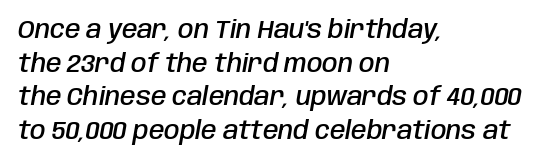
The image shows 25 px text type, italic (leaning right); set left-aligned, normal line spacing (1.35x), normal letter spacing, not underlined.
